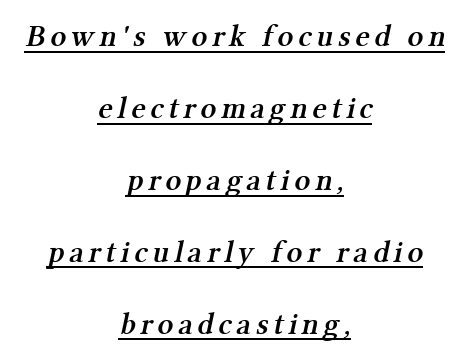
Q: Is the text bold? A: Semi-bold.
Q: Is the typeface a serif or a sans-serif typeface? A: Serif.
Q: Is the text underlined? A: Yes.
Q: How is the paragraph aligned? A: Centered.
Q: Is the spacing between lines tight, normal or loose? A: Loose.
Q: Width (condensed, normal, or wide)? A: Normal.
Q: Stroke contrast? A: Medium.
Q: x-height? A: Medium.
Q: Monospaced? A: No.
